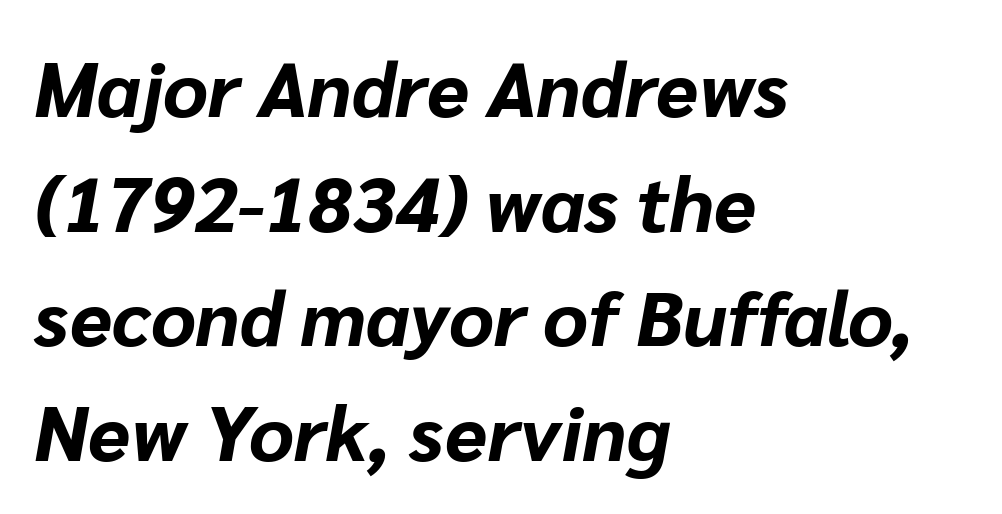
The image shows 77 px bold type, italic (leaning right); set left-aligned, normal line spacing (1.49x), normal letter spacing, not underlined; low stroke contrast and a medium x-height.
